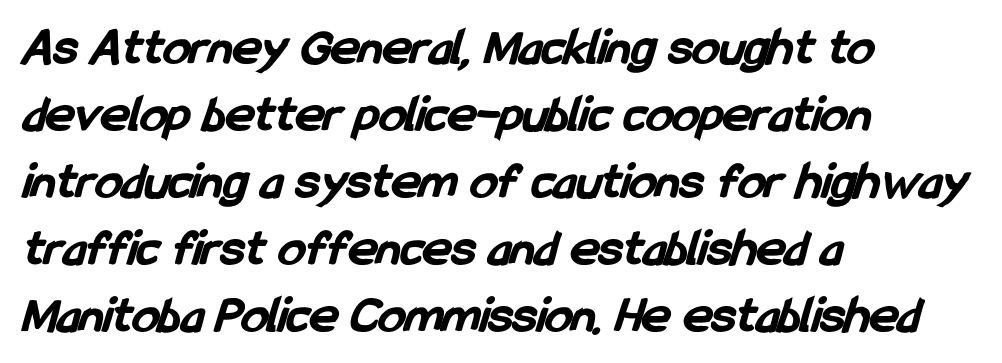
This rendering employs a face without finishing strokes, i.e., a sans-serif. The space directly below the letters is spotless. Think of a printed novel: that variable character pitch is what you see here. Caption: standard tracking, unaltered. Line beginnings align vertically; line endings do not.
